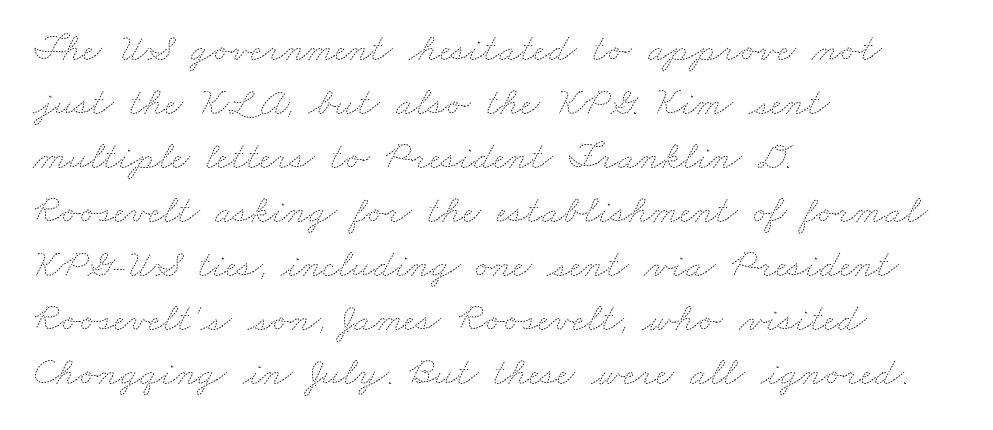
Rule under the text: the space is simply empty. These lines are rendered in a variable-pitch font. Is the type heavy? It reads as light-to-regular instead. Reading down the block, your eye returns to a fixed left position each line.
